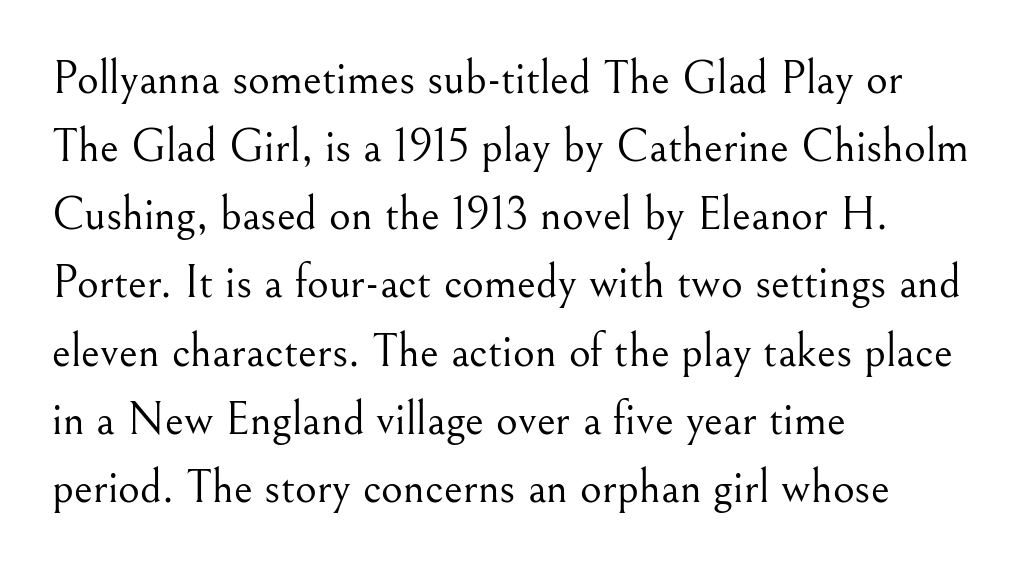
{"serif": "yes", "italic": "no", "bold": "no", "weight": "light", "width": "normal", "stroke_contrast": "medium", "x_height": "small", "monospaced": "no", "underline": "no", "align": "left", "line_spacing": "normal", "line_spacing_ratio": 1.45, "letter_spacing": "normal", "letter_spacing_em": 0.0, "glyph_px": 47}
